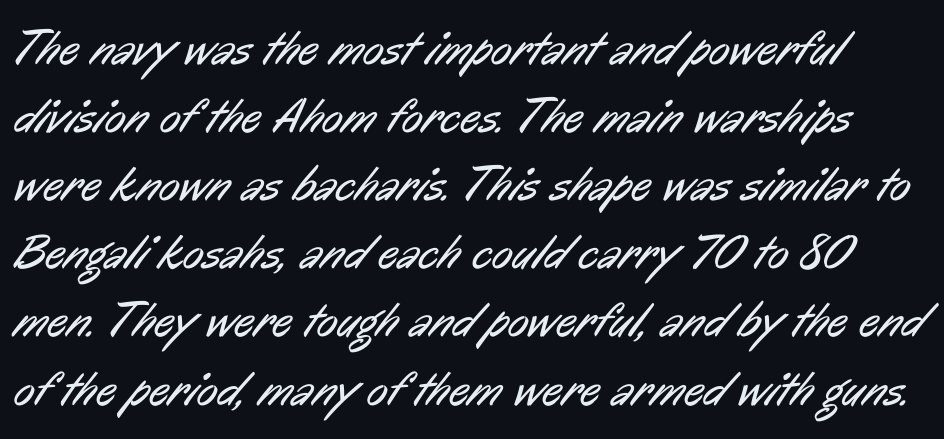
The image shows 49 px regular-weight, condensed sans-serif type; set normal line spacing (1.39x), normal letter spacing, not underlined; low stroke contrast and a medium x-height.
